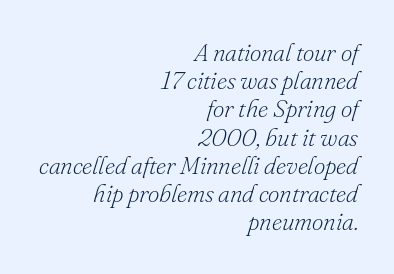
Nothing unusual about the tracking: characters are spaced as the font intends. The passage shown leans; its letterforms are oblique. The lines are packed closely together with very little leading. Check under the words: just untouched page. The characters are drawn with everyday or finer stroke widths. The setting favours the right margin, as signatures and pull-quotes sometimes do.
